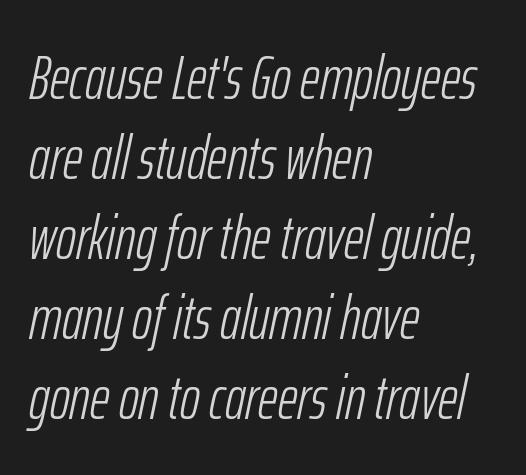
{"italic": "yes", "lean": "right", "slant_degrees": 12, "bold": "no", "weight": "light", "width": "condensed", "stroke_contrast": "low", "x_height": "medium", "monospaced": "no", "underline": "no", "align": "left", "line_spacing": "normal", "line_spacing_ratio": 1.31, "letter_spacing": "normal", "letter_spacing_em": 0.0, "glyph_px": 61}
